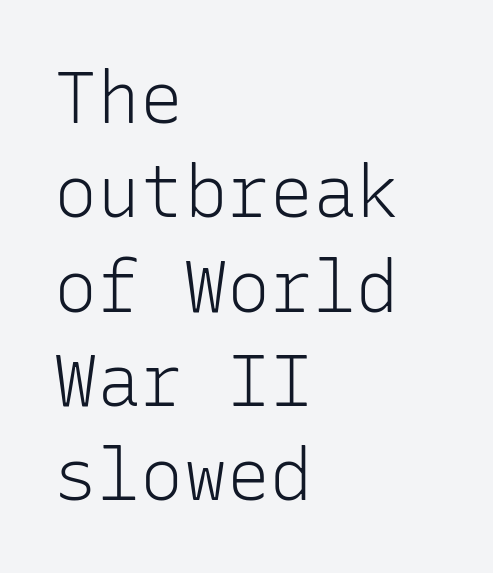
{"serif": "no", "italic": "no", "bold": "no", "weight": "light", "width": "normal", "stroke_contrast": "low", "x_height": "medium", "monospaced": "yes", "underline": "no", "align": "left", "line_spacing": "normal", "line_spacing_ratio": 1.31, "letter_spacing": "normal", "letter_spacing_em": 0.0, "glyph_px": 72}
